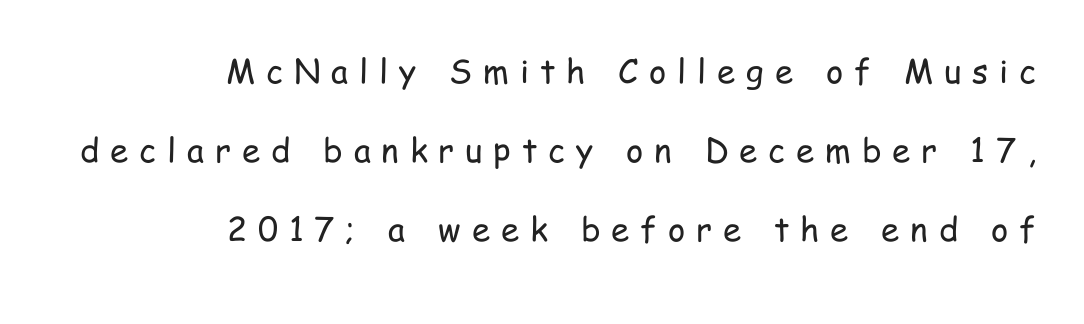
{"serif": "no", "italic": "no", "bold": "no", "weight": "regular", "width": "condensed", "stroke_contrast": "low", "x_height": "medium", "monospaced": "no", "underline": "no", "align": "right", "line_spacing": "loose", "line_spacing_ratio": 2.4, "letter_spacing": "wide", "letter_spacing_em": 0.33, "glyph_px": 33}
